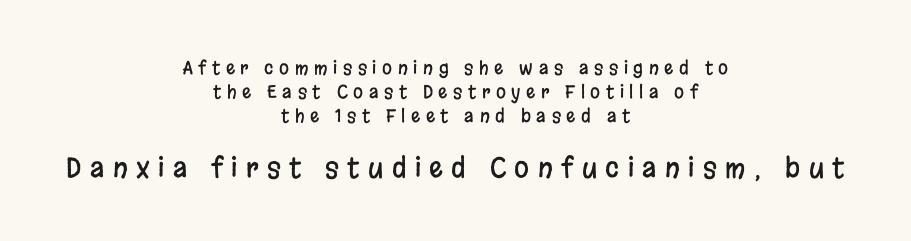
Q: Is the text italic (slanted)? A: No, it is upright.
Q: Is the text underlined? A: No.
Q: How is the paragraph aligned? A: Centered.
Q: Is the spacing between letters normal or unusually wide? A: Unusually wide.
Q: Is the spacing between lines tight, normal or loose? A: Normal.
Q: Which block of text is set in a larger size, the first (top) or the second (bottom)? A: The second (bottom) one.
